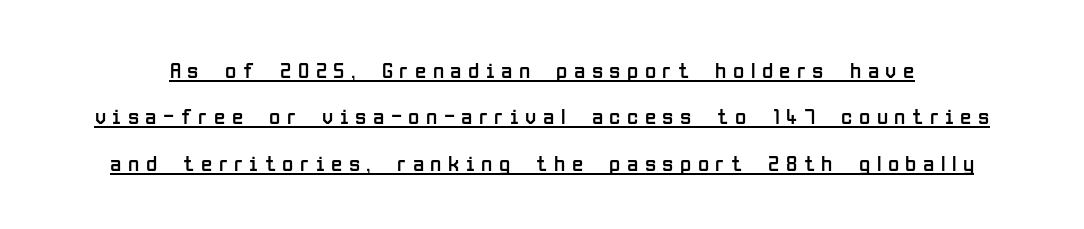
{"italic": "no", "bold": "no", "underline": "yes", "line_spacing": "loose", "line_spacing_ratio": 2.02, "letter_spacing": "wide", "letter_spacing_em": 0.28, "glyph_px": 23}
